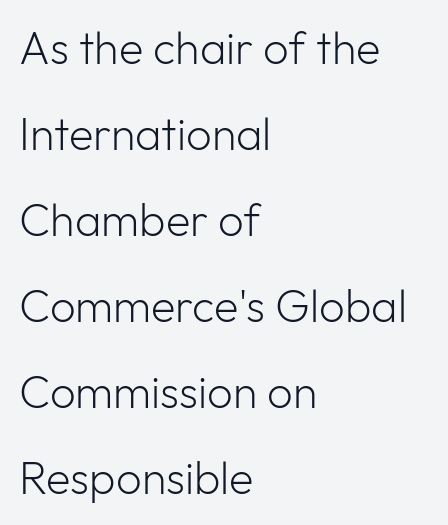
The image shows 45 px light sans-serif type, upright; set left-aligned, loose line spacing (1.91x), normal letter spacing, not underlined; low stroke contrast and a medium x-height.
